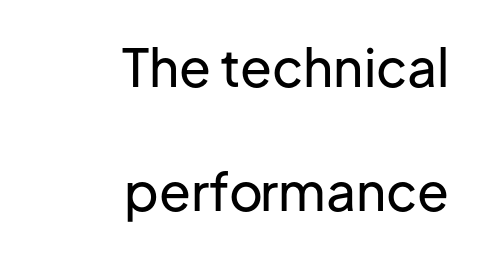
Q: Is the text italic (slanted)? A: No, it is upright.
Q: Is the typeface a serif or a sans-serif typeface? A: Sans-serif.
Q: Is the text underlined? A: No.
Q: How is the paragraph aligned? A: Right-aligned.
Q: Is the spacing between letters normal or unusually wide? A: Normal.
Q: Is the spacing between lines tight, normal or loose? A: Loose.
Q: Width (condensed, normal, or wide)? A: Normal.
Q: Stroke contrast? A: Low.
Q: x-height? A: Medium.
Q: Monospaced? A: No.
